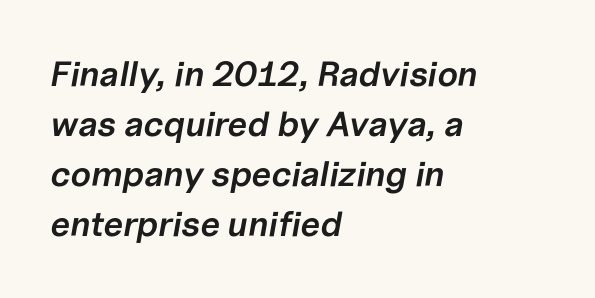
{"italic": "yes", "lean": "right", "slant_degrees": 10, "bold": "semi", "weight": "semibold", "width": "normal", "stroke_contrast": "low", "x_height": "medium", "monospaced": "no", "underline": "no", "align": "left", "line_spacing": "normal", "line_spacing_ratio": 1.43, "letter_spacing": "normal", "letter_spacing_em": 0.0, "glyph_px": 35}
